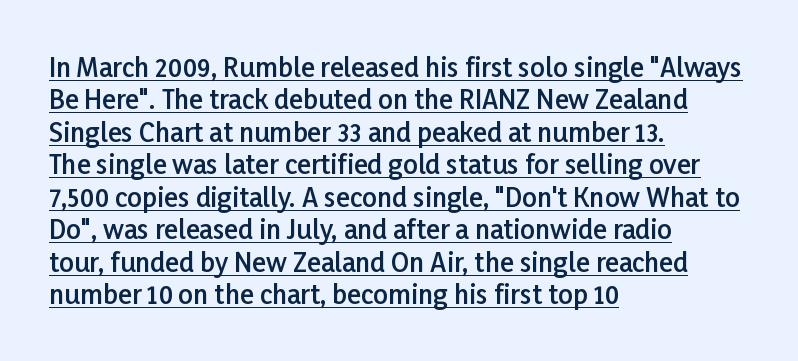
The image shows 26 px text type, upright; set left-aligned, normal line spacing (1.25x), normal letter spacing, underlined.
